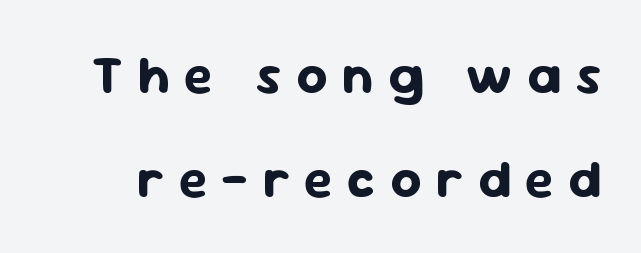
Q: Is the text bold? A: Yes.
Q: Is the text italic (slanted)? A: No, it is upright.
Q: Is the typeface a serif or a sans-serif typeface? A: Sans-serif.
Q: Is the text underlined? A: No.
Q: Is the spacing between letters normal or unusually wide? A: Unusually wide.
Q: Is the spacing between lines tight, normal or loose? A: Loose.
Q: Width (condensed, normal, or wide)? A: Normal.
Q: Stroke contrast? A: Low.
Q: x-height? A: Medium.
Q: Monospaced? A: No.
